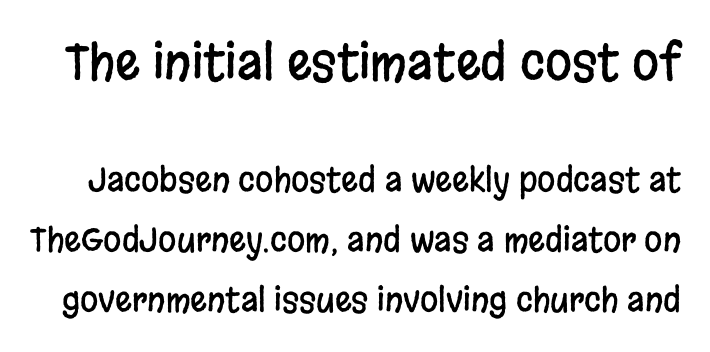
The image shows 49 px condensed sans-serif type, upright; set line spacing 1.82x, normal letter spacing, not underlined; the first (top) block is 1.48x larger; low stroke contrast and a large x-height.
